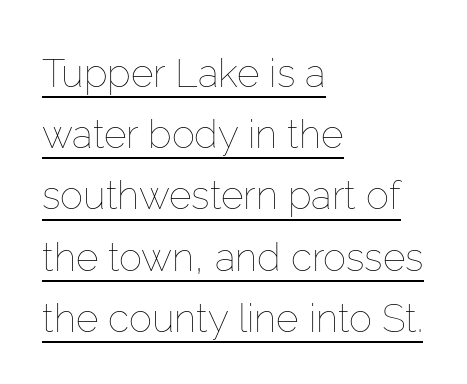
{"italic": "no", "bold": "no", "weight": "thin", "width": "normal", "stroke_contrast": "low", "x_height": "medium", "monospaced": "no", "underline": "yes", "align": "left", "line_spacing": "normal", "line_spacing_ratio": 1.57, "letter_spacing": "normal", "letter_spacing_em": 0.0, "glyph_px": 39}
